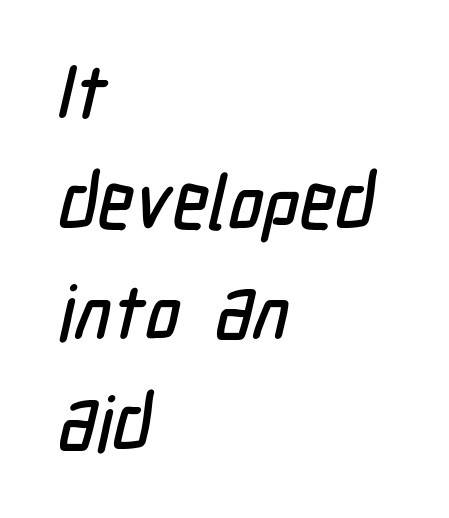
The image shows 76 px condensed sans-serif type; set left-aligned, normal line spacing (1.45x), normal letter spacing, not underlined; low stroke contrast and a medium x-height.
